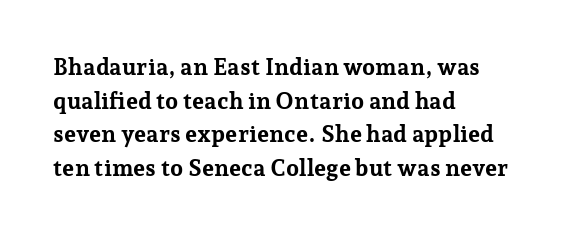
The image shows 23 px bold type, upright; set left-aligned, normal line spacing (1.46x), normal letter spacing, not underlined.
